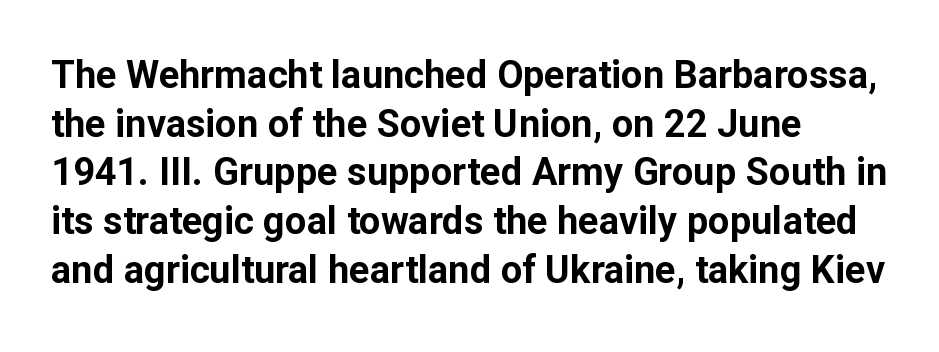
The image shows 38 px bold sans-serif type, upright; set left-aligned, normal line spacing (1.28x), normal letter spacing, not underlined; low stroke contrast and a medium x-height.
